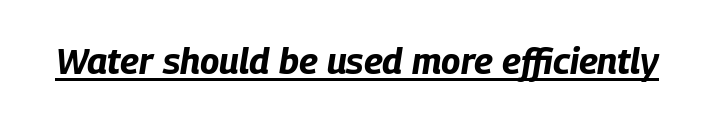
The image shows 36 px bold, condensed type, italic (leaning right); set normal letter spacing, underlined; low stroke contrast and a large x-height.
